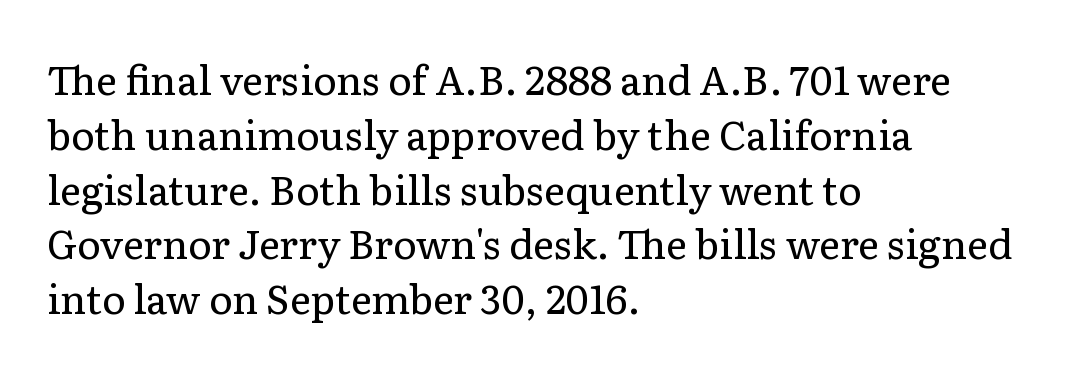
The image shows 40 px regular-weight serif type, upright; set left-aligned, normal line spacing (1.37x), normal letter spacing, not underlined; low stroke contrast and a medium x-height.
